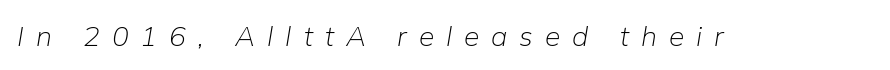
{"italic": "yes", "lean": "right", "slant_degrees": 9, "bold": "no", "weight": "light", "width": "normal", "stroke_contrast": "low", "x_height": "medium", "monospaced": "no", "underline": "no", "letter_spacing": "wide", "letter_spacing_em": 0.43, "glyph_px": 28}
